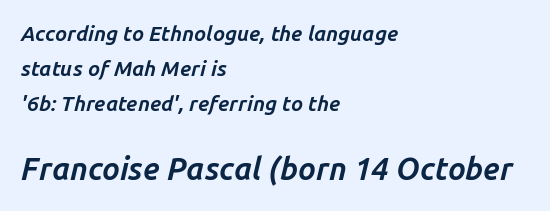
Q: Is the text bold? A: Yes.
Q: Is the text italic (slanted)? A: Yes, it leans right by about 14 degrees.
Q: Is the text underlined? A: No.
Q: How is the paragraph aligned? A: Left-aligned.
Q: Is the spacing between letters normal or unusually wide? A: Normal.
Q: Is the spacing between lines tight, normal or loose? A: Normal.
Q: Which block of text is set in a larger size, the first (top) or the second (bottom)? A: The second (bottom) one.
Q: Width (condensed, normal, or wide)? A: Normal.
Q: Stroke contrast? A: Low.
Q: x-height? A: Medium.
Q: Monospaced? A: No.
